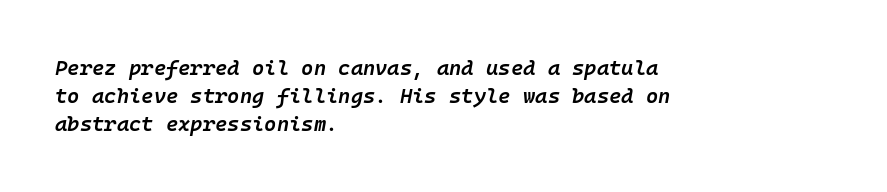
Words appear dense and cohesive because spacing is normal. You can tell it's italic because the verticals aren't actually vertical. In terms of weight, the rendering is demibold, just under bold. The lines in this sample share a left origin and differ only in where they stop.
